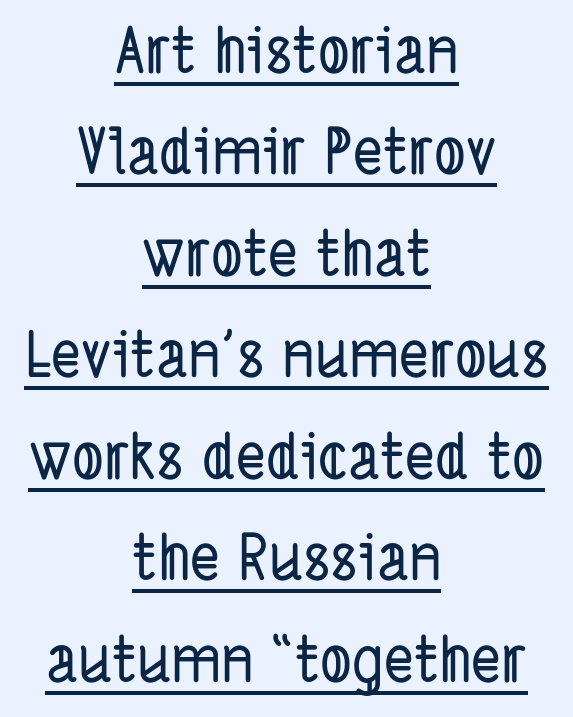
Q: Is the typeface a serif or a sans-serif typeface? A: Sans-serif.
Q: Is the text underlined? A: Yes.
Q: How is the paragraph aligned? A: Centered.
Q: Is the spacing between letters normal or unusually wide? A: Normal.
Q: Is the spacing between lines tight, normal or loose? A: Normal.
Q: Width (condensed, normal, or wide)? A: Condensed.
Q: Stroke contrast? A: Low.
Q: x-height? A: Medium.
Q: Monospaced? A: No.
